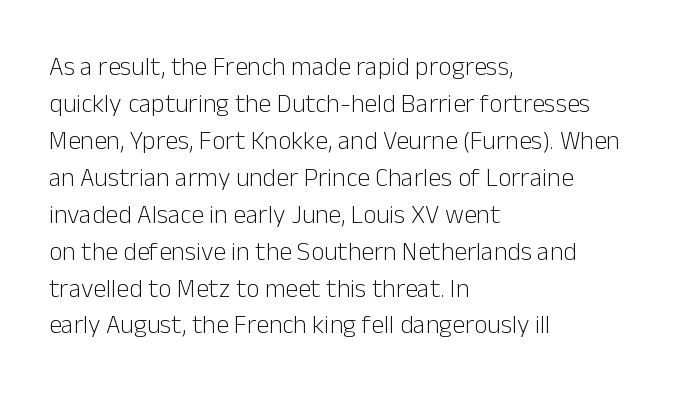
{"italic": "no", "bold": "no", "underline": "no", "align": "left", "line_spacing": "normal", "line_spacing_ratio": 1.42, "letter_spacing": "normal", "letter_spacing_em": 0.0, "glyph_px": 26}
